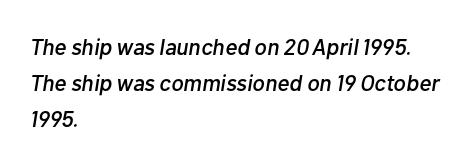
{"italic": "yes", "lean": "right", "slant_degrees": 10, "underline": "no", "align": "left", "line_spacing": "normal", "line_spacing_ratio": 1.57, "letter_spacing": "normal", "letter_spacing_em": 0.0, "glyph_px": 23}
